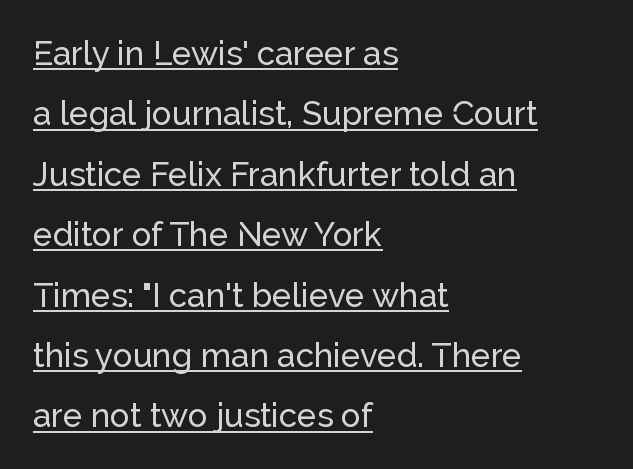
Letterform terminals end flat and unadorned throughout the passage. Line beginnings align vertically; line endings do not. The specimen includes a rule beneath the text block's lines. The letters stand upright; this is a roman face. There is no visible air inserted between adjacent glyphs.
